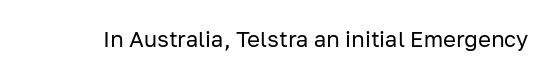
{"italic": "no", "bold": "no", "underline": "no", "letter_spacing": "normal", "letter_spacing_em": 0.0, "glyph_px": 22}
